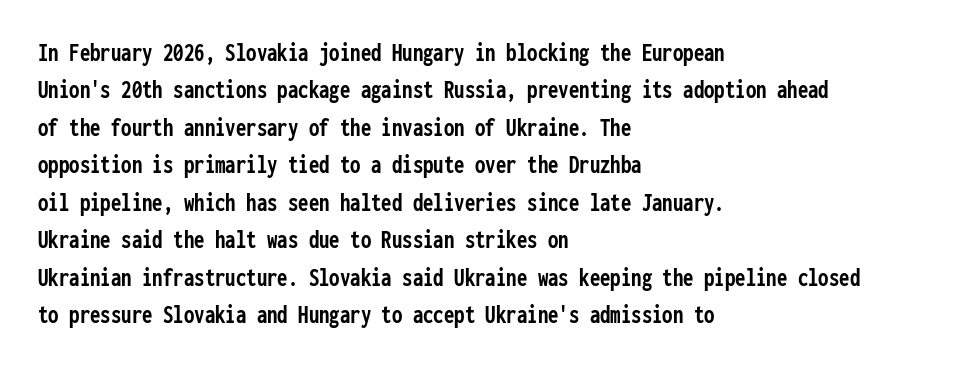
Q: Is the text bold? A: Yes.
Q: Is the text italic (slanted)? A: No, it is upright.
Q: Is the text underlined? A: No.
Q: How is the paragraph aligned? A: Left-aligned.
Q: Is the spacing between letters normal or unusually wide? A: Normal.
Q: Is the spacing between lines tight, normal or loose? A: Normal.
